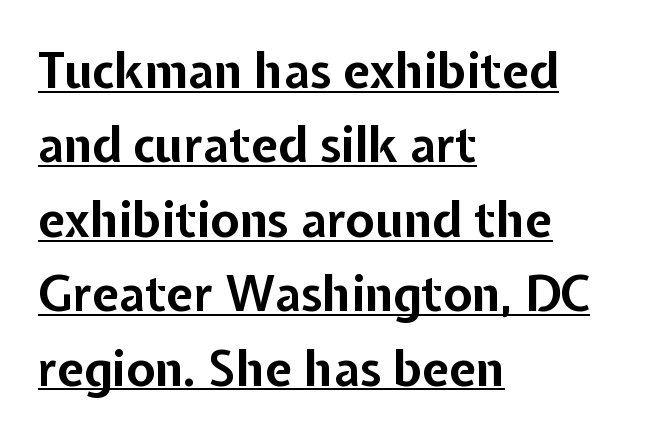
Notice how thick the strokes are: this is what a full bold looks like. What decoration does the sample have? An underline. Each line starts at the same left margin while the right side varies. The type is set solid horizontally, with unmodified tracking. A typesetter would label this face a sans. You can tell it's not italic because the verticals are truly vertical.
